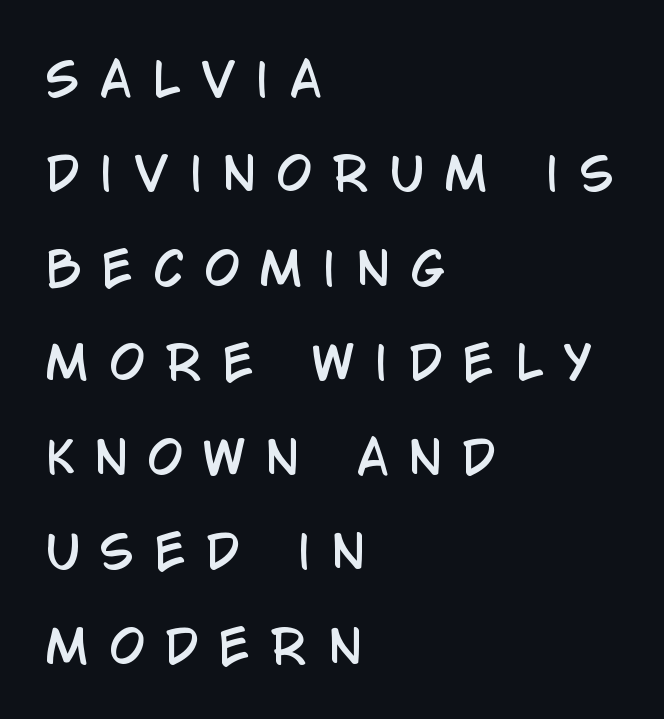
The image shows 45 px condensed sans-serif type, upright; set left-aligned, loose line spacing (2.1x), unusually wide letter spacing (+0.47 em), not underlined; low stroke contrast and a large x-height.
